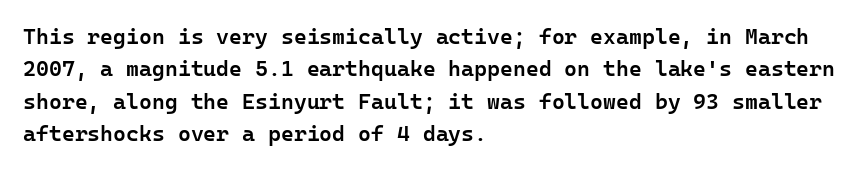
The image shows 22 px text type, upright; set left-aligned, normal line spacing (1.47x), normal letter spacing, not underlined.
